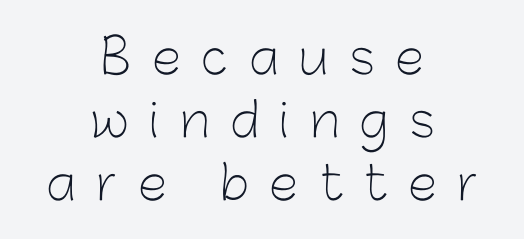
The image shows 47 px light sans-serif type, upright; set centered, normal line spacing (1.34x), unusually wide letter spacing (+0.45 em), not underlined; low stroke contrast and a medium x-height.
